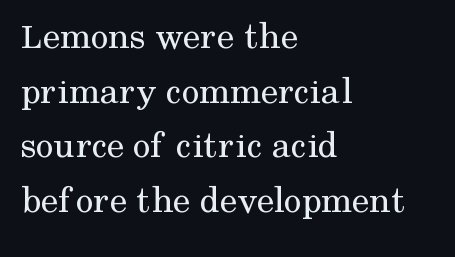
Q: Is the text bold? A: No.
Q: Is the text italic (slanted)? A: No, it is upright.
Q: Is the typeface a serif or a sans-serif typeface? A: Serif.
Q: Is the text underlined? A: No.
Q: How is the paragraph aligned? A: Left-aligned.
Q: Is the spacing between letters normal or unusually wide? A: Normal.
Q: Is the spacing between lines tight, normal or loose? A: Normal.
Q: Width (condensed, normal, or wide)? A: Normal.
Q: Stroke contrast? A: Medium.
Q: x-height? A: Medium.
Q: Monospaced? A: No.
